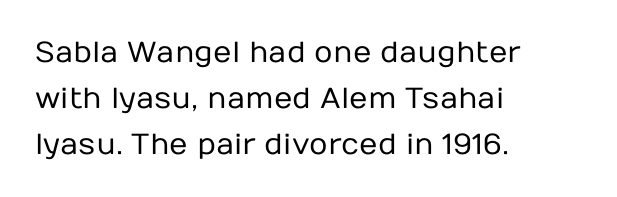
Q: Is the text bold? A: No.
Q: Is the text italic (slanted)? A: No, it is upright.
Q: Is the typeface a serif or a sans-serif typeface? A: Sans-serif.
Q: Is the text underlined? A: No.
Q: How is the paragraph aligned? A: Left-aligned.
Q: Is the spacing between letters normal or unusually wide? A: Normal.
Q: Is the spacing between lines tight, normal or loose? A: Normal.
Q: Width (condensed, normal, or wide)? A: Normal.
Q: Stroke contrast? A: Low.
Q: x-height? A: Medium.
Q: Monospaced? A: No.
